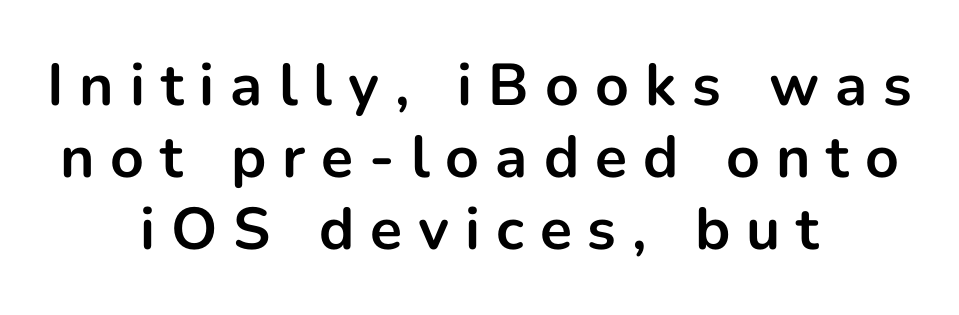
{"serif": "no", "italic": "no", "bold": "yes", "weight": "bold", "width": "normal", "stroke_contrast": "low", "x_height": "medium", "monospaced": "no", "underline": "no", "align": "center", "line_spacing_ratio": 1.22, "letter_spacing": "wide", "letter_spacing_em": 0.27, "glyph_px": 59}
